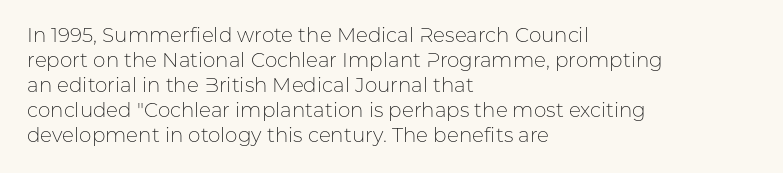
{"italic": "no", "bold": "no", "underline": "no", "align": "left", "line_spacing": "normal", "line_spacing_ratio": 1.25, "letter_spacing": "normal", "letter_spacing_em": 0.0, "glyph_px": 20}
